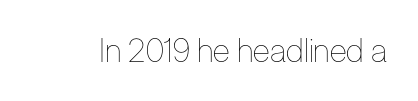
Glance below the letters and you will spot only blank space. Posture: vertical. Unbolded letterforms with no extra heft. Nobody touched the tracking dial on this one. Proportional: the letters do not fall into vertical columns.
